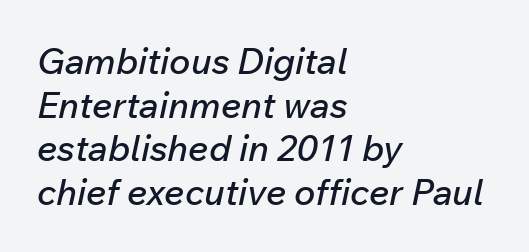
The image shows 36 px text type, italic (leaning right); set left-aligned, line spacing 1.21x, normal letter spacing, not underlined; low stroke contrast and a medium x-height.
